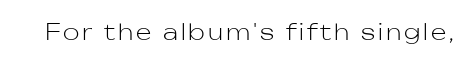
The image shows 22 px text type, upright; set not underlined.
